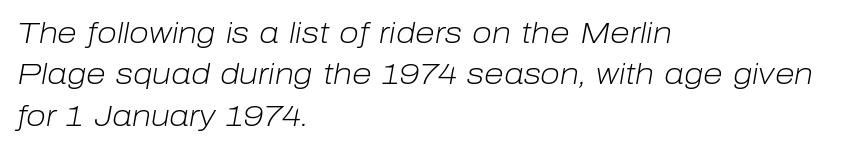
This rendering leaves character spacing at its baseline value. Typeset ragged right — the left edge is the straight one. Stroke mass is kept to a normal reading level or below. Descenders hang freely into open space. It's the slanting kind of type. Think of a printed novel: that variable character pitch is what you see here.
